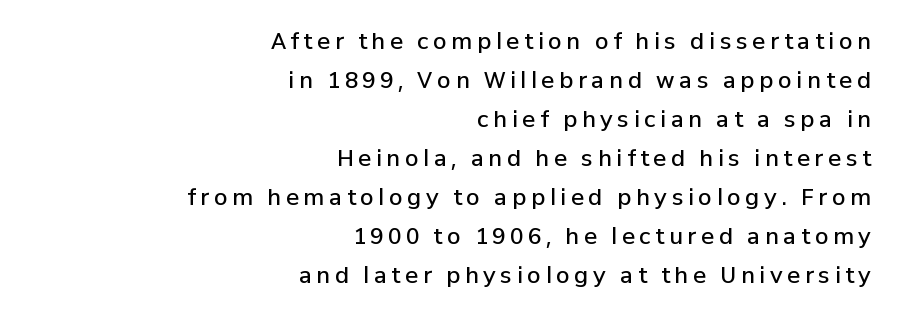
{"italic": "no", "bold": "semi", "underline": "no", "align": "right", "line_spacing_ratio": 1.77, "letter_spacing": "wide", "letter_spacing_em": 0.21, "glyph_px": 22}
